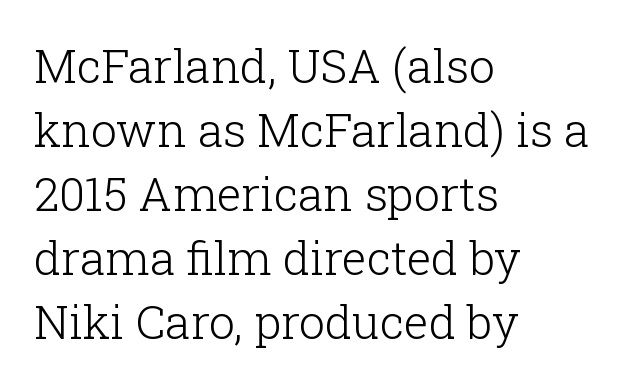
{"serif": "yes", "italic": "no", "bold": "no", "weight": "light", "width": "normal", "stroke_contrast": "low", "x_height": "medium", "monospaced": "no", "underline": "no", "align": "left", "line_spacing": "normal", "line_spacing_ratio": 1.39, "letter_spacing": "normal", "letter_spacing_em": 0.0, "glyph_px": 46}
